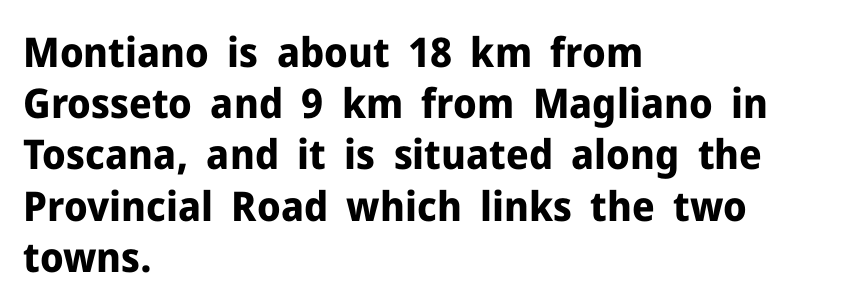
{"serif": "no", "italic": "no", "bold": "yes", "weight": "bold", "width": "normal", "stroke_contrast": "low", "x_height": "medium", "monospaced": "no", "underline": "no", "align": "left", "line_spacing": "normal", "line_spacing_ratio": 1.25, "letter_spacing": "normal", "letter_spacing_em": 0.0, "glyph_px": 41}
